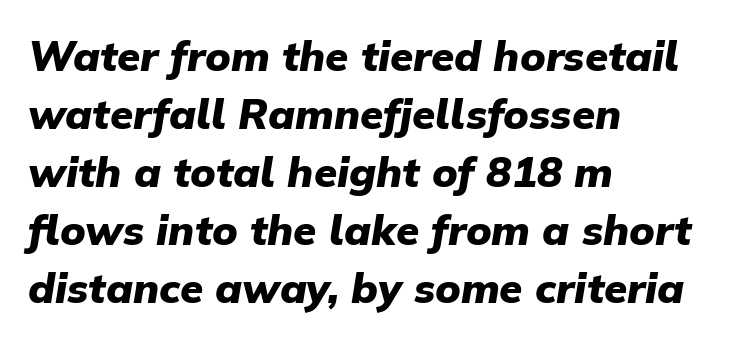
The image shows 42 px heavy type, italic (leaning right); set left-aligned, normal line spacing (1.38x), normal letter spacing, not underlined; low stroke contrast and a medium x-height.
